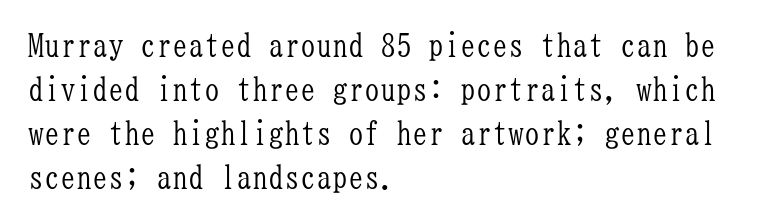
The image shows 32 px light, condensed serif type, upright, monospaced; set left-aligned, normal line spacing (1.38x), normal letter spacing, not underlined; low stroke contrast and a medium x-height.
